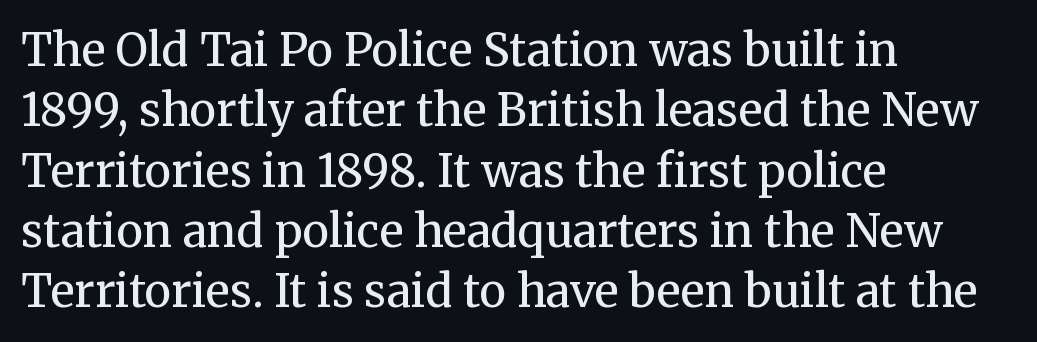
Q: Is the text bold? A: No.
Q: Is the text italic (slanted)? A: No, it is upright.
Q: Is the typeface a serif or a sans-serif typeface? A: Serif.
Q: Is the text underlined? A: No.
Q: How is the paragraph aligned? A: Left-aligned.
Q: Is the spacing between letters normal or unusually wide? A: Normal.
Q: Is the spacing between lines tight, normal or loose? A: Normal.
Q: Width (condensed, normal, or wide)? A: Normal.
Q: Stroke contrast? A: Medium.
Q: x-height? A: Medium.
Q: Monospaced? A: No.
